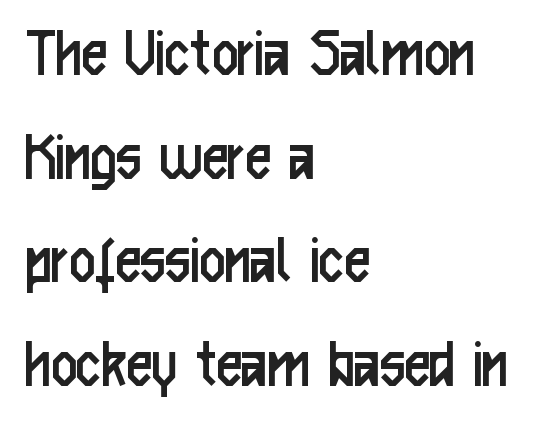
A typesetter would label this face a sans. The rag falls on the right side of this text block. If you drew a line through each stem, it would be perfectly vertical. The letters sit at their default tracking, neither squeezed nor spread. Anything drawn beneath the words? Only blank space.
